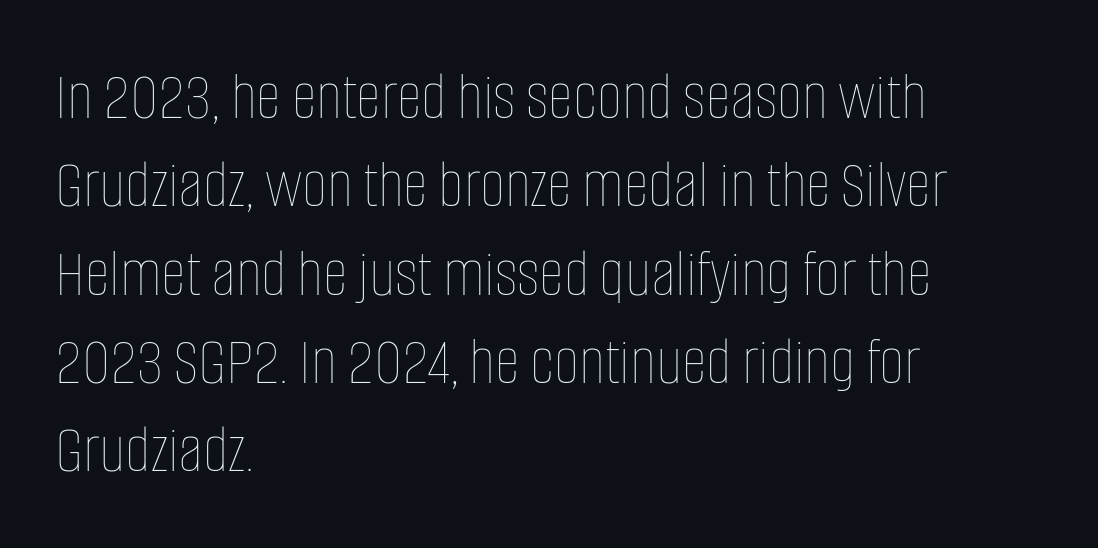
Q: Is the text bold? A: No.
Q: Is the text italic (slanted)? A: No, it is upright.
Q: Is the text underlined? A: No.
Q: How is the paragraph aligned? A: Left-aligned.
Q: Is the spacing between letters normal or unusually wide? A: Normal.
Q: Is the spacing between lines tight, normal or loose? A: Normal.
Q: Width (condensed, normal, or wide)? A: Condensed.
Q: Stroke contrast? A: Low.
Q: x-height? A: Large.
Q: Monospaced? A: No.
